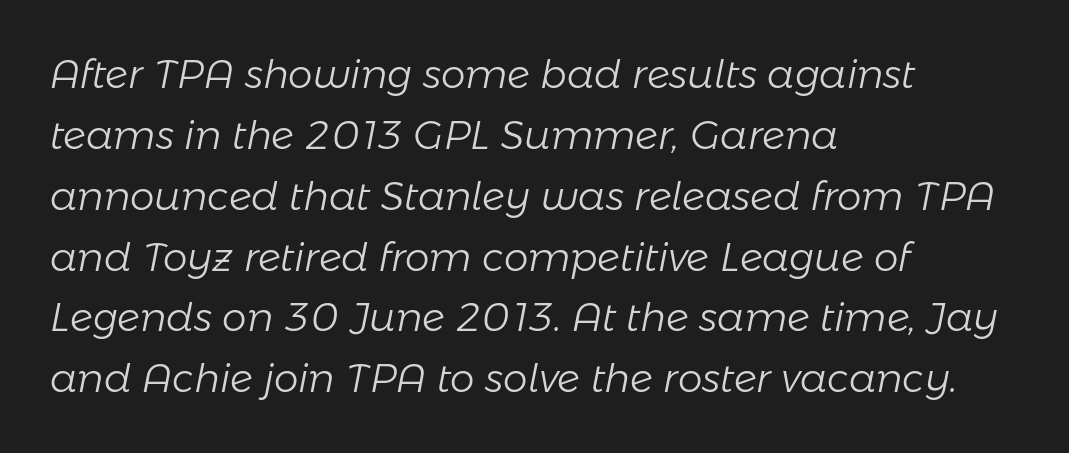
The image shows 39 px light type, italic (leaning right); set left-aligned, normal line spacing (1.56x), normal letter spacing, not underlined; low stroke contrast and a medium x-height.
